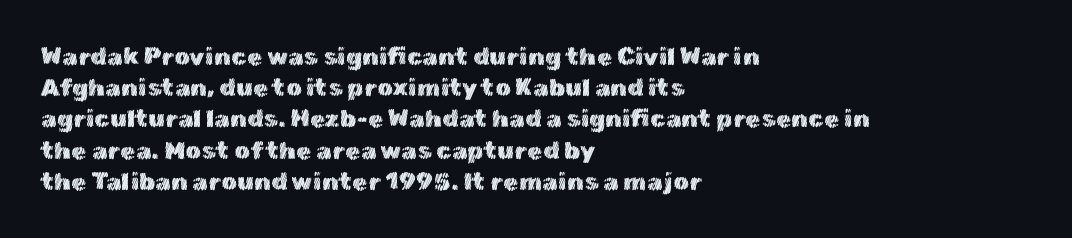
{"italic": "no", "underline": "no", "align": "left", "line_spacing": "normal", "line_spacing_ratio": 1.25, "letter_spacing": "normal", "letter_spacing_em": 0.0, "glyph_px": 25}
